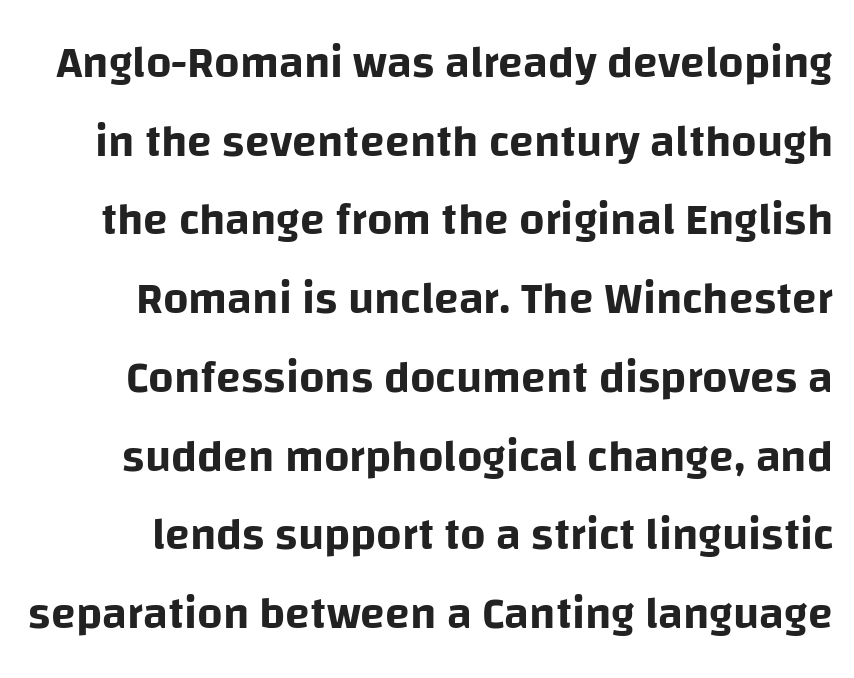
The image shows 45 px sans-serif type, upright; set line spacing 1.75x, normal letter spacing, not underlined; low stroke contrast and a large x-height.
